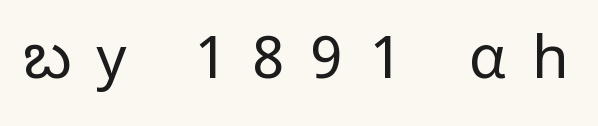
Q: Is the text bold? A: No.
Q: Is the text italic (slanted)? A: No, it is upright.
Q: Is the typeface a serif or a sans-serif typeface? A: Sans-serif.
Q: Is the text underlined? A: No.
Q: Is the spacing between letters normal or unusually wide? A: Unusually wide.
Q: Width (condensed, normal, or wide)? A: Normal.
Q: Stroke contrast? A: Low.
Q: x-height? A: Medium.
Q: Monospaced? A: No.
